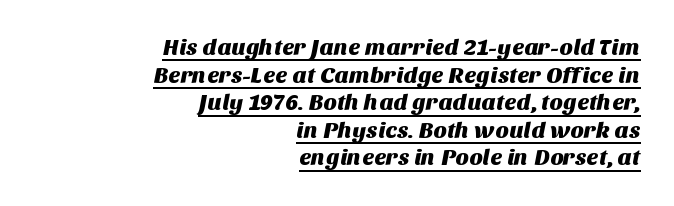
{"underline": "yes", "align": "right", "line_spacing_ratio": 1.2, "letter_spacing": "normal", "letter_spacing_em": 0.0, "glyph_px": 23}
